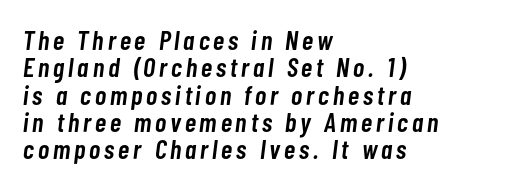
{"italic": "yes", "lean": "right", "slant_degrees": 7, "bold": "semi", "underline": "no", "align": "left", "line_spacing": "tight", "line_spacing_ratio": 1.01, "glyph_px": 27}
